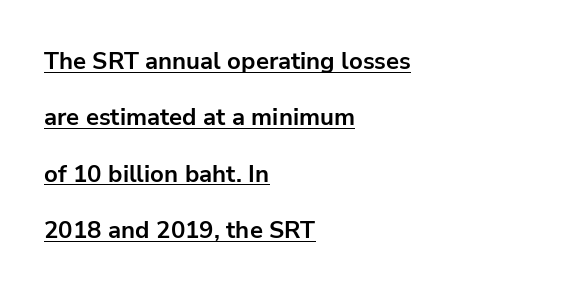
One glance says open: line gaps are wider than usual. The typesetting leans heavy: a genuine bold. In CSS terms this would be text-align: left. Nobody touched the tracking dial on this one. Honestly, the underline is the first thing you notice here.
